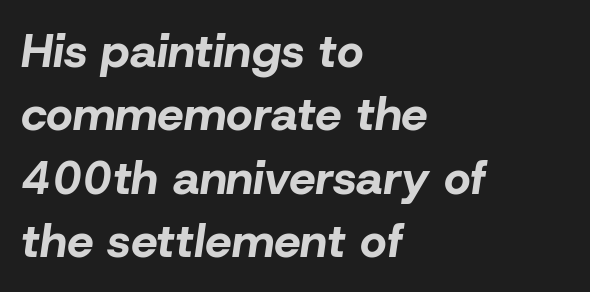
Q: Is the text bold? A: Yes.
Q: Is the text italic (slanted)? A: Yes, it leans right by about 8 degrees.
Q: Is the text underlined? A: No.
Q: How is the paragraph aligned? A: Left-aligned.
Q: Is the spacing between letters normal or unusually wide? A: Normal.
Q: Is the spacing between lines tight, normal or loose? A: Normal.
Q: Width (condensed, normal, or wide)? A: Normal.
Q: Stroke contrast? A: Low.
Q: x-height? A: Medium.
Q: Monospaced? A: No.
